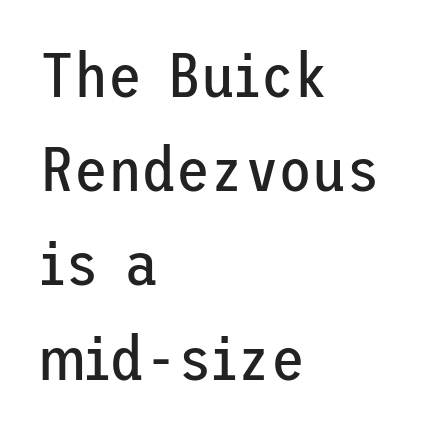
Q: Is the text bold? A: No.
Q: Is the text italic (slanted)? A: No, it is upright.
Q: Is the typeface a serif or a sans-serif typeface? A: Sans-serif.
Q: Is the text underlined? A: No.
Q: How is the paragraph aligned? A: Left-aligned.
Q: Is the spacing between letters normal or unusually wide? A: Normal.
Q: Is the spacing between lines tight, normal or loose? A: Normal.
Q: Width (condensed, normal, or wide)? A: Normal.
Q: Stroke contrast? A: Low.
Q: x-height? A: Medium.
